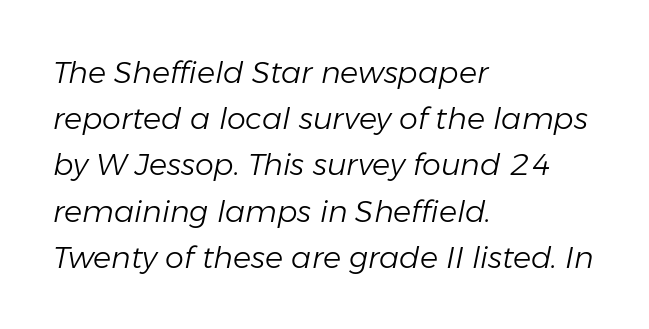
When letters slant like this, we call the style italic. Think standard paragraph weight, or any step lighter than that. You could not count columns in this text — the font is proportionally spaced. Interline gaps are of average width in this sample. Where is the straight margin? On the left. Honestly, the letter spacing is just normal — you wouldn't notice it.
